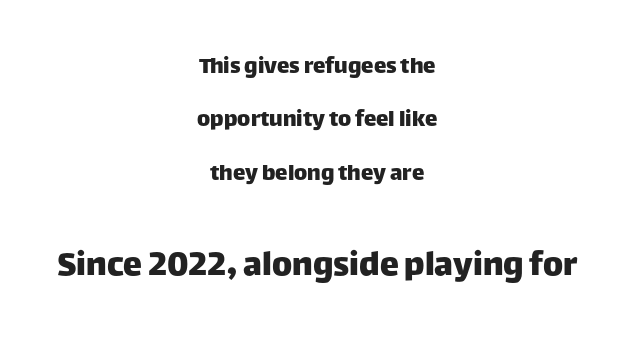
The image shows 38 px sans-serif type, upright; set centered, loose line spacing (2.14x), normal letter spacing, not underlined; the second (bottom) block is 1.52x larger; low stroke contrast and a large x-height.
